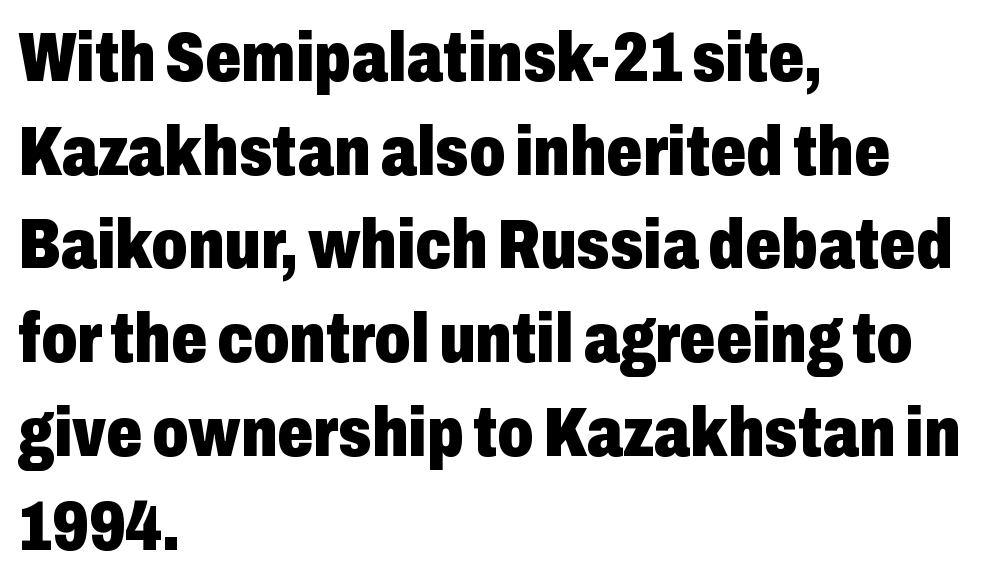
{"serif": "no", "italic": "no", "bold": "yes", "weight": "heavy", "width": "condensed", "stroke_contrast": "low", "x_height": "medium", "monospaced": "no", "underline": "no", "align": "left", "line_spacing": "normal", "line_spacing_ratio": 1.32, "letter_spacing": "normal", "letter_spacing_em": 0.0, "glyph_px": 71}
